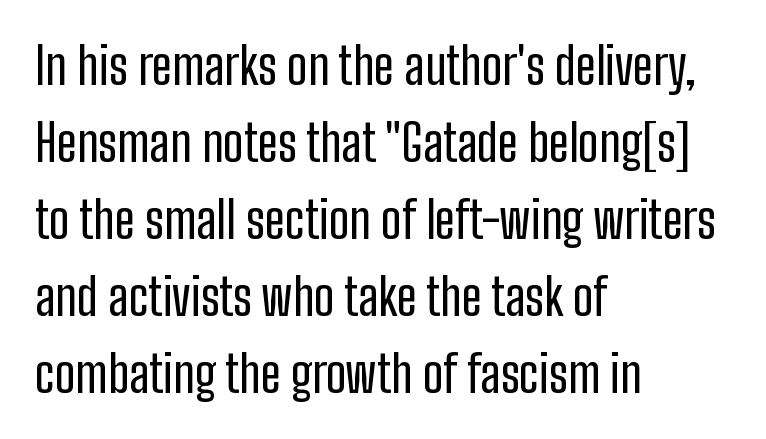
{"serif": "no", "italic": "no", "width": "condensed", "stroke_contrast": "low", "x_height": "medium", "monospaced": "no", "underline": "no", "align": "left", "line_spacing": "normal", "line_spacing_ratio": 1.54, "letter_spacing": "normal", "letter_spacing_em": 0.0, "glyph_px": 50}
